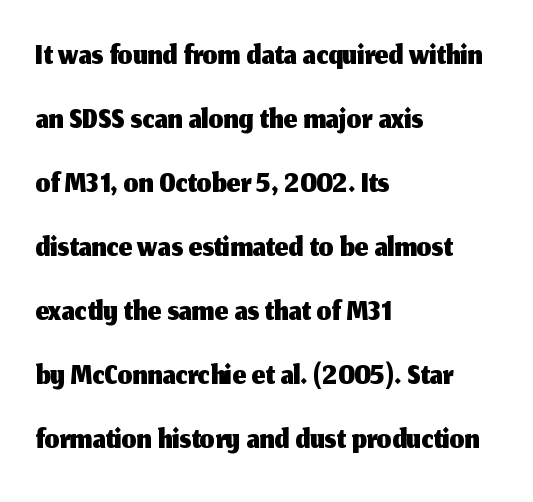
Q: Is the text italic (slanted)? A: No, it is upright.
Q: Is the typeface a serif or a sans-serif typeface? A: Sans-serif.
Q: Is the text underlined? A: No.
Q: How is the paragraph aligned? A: Left-aligned.
Q: Is the spacing between letters normal or unusually wide? A: Normal.
Q: Is the spacing between lines tight, normal or loose? A: Normal.
Q: Width (condensed, normal, or wide)? A: Normal.
Q: Stroke contrast? A: Medium.
Q: x-height? A: Medium.
Q: Monospaced? A: No.
